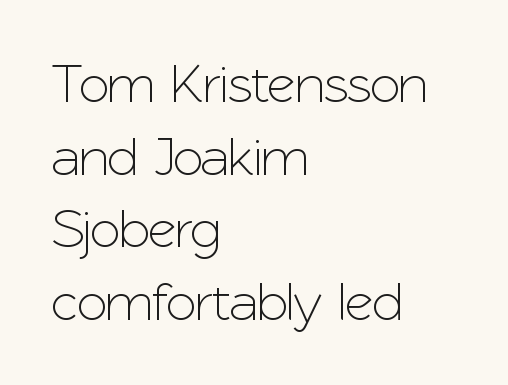
{"serif": "no", "italic": "no", "width": "normal", "stroke_contrast": "low", "x_height": "medium", "monospaced": "no", "underline": "no", "align": "left", "line_spacing": "normal", "line_spacing_ratio": 1.32, "letter_spacing": "normal", "letter_spacing_em": 0.0, "glyph_px": 55}
